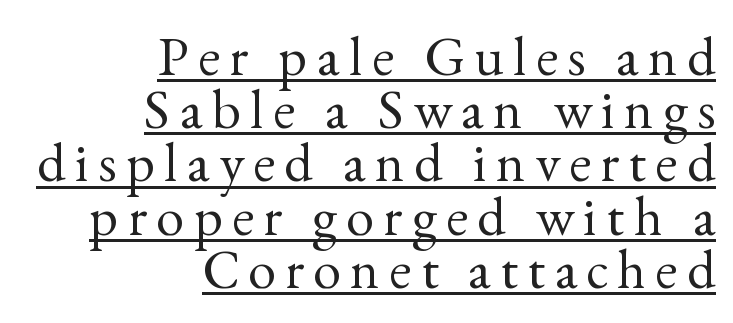
The leading is snug, giving the passage a crowded texture. Italic? Not at all — the glyphs are vertical. The rendering uses the underline text-decoration. Summary of weight: not heavy and not bold.
